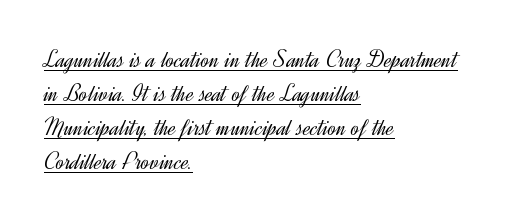
The image shows 25 px text type; set left-aligned, normal line spacing (1.36x), normal letter spacing, underlined.
